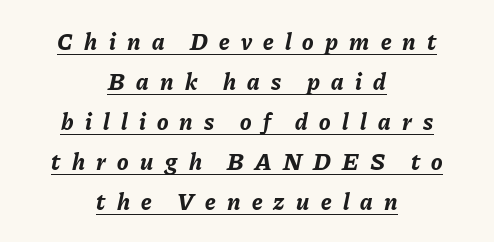
Q: Is the text bold? A: Yes.
Q: Is the text italic (slanted)? A: Yes, it leans right by about 11 degrees.
Q: Is the text underlined? A: Yes.
Q: How is the paragraph aligned? A: Centered.
Q: Is the spacing between letters normal or unusually wide? A: Unusually wide.
Q: Is the spacing between lines tight, normal or loose? A: Normal.
